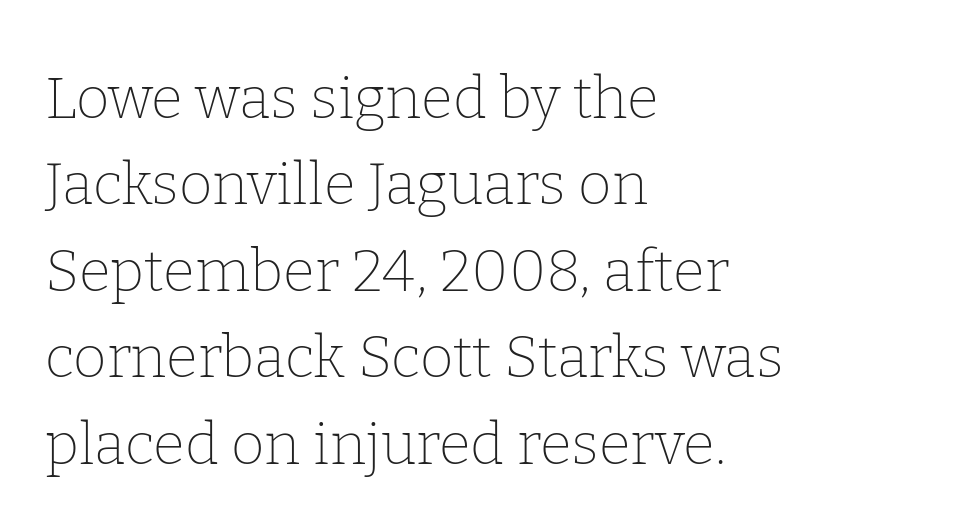
Q: Is the text bold? A: No.
Q: Is the text italic (slanted)? A: No, it is upright.
Q: Is the typeface a serif or a sans-serif typeface? A: Serif.
Q: Is the text underlined? A: No.
Q: How is the paragraph aligned? A: Left-aligned.
Q: Is the spacing between letters normal or unusually wide? A: Normal.
Q: Is the spacing between lines tight, normal or loose? A: Normal.
Q: Width (condensed, normal, or wide)? A: Normal.
Q: Stroke contrast? A: Low.
Q: x-height? A: Medium.
Q: Monospaced? A: No.
